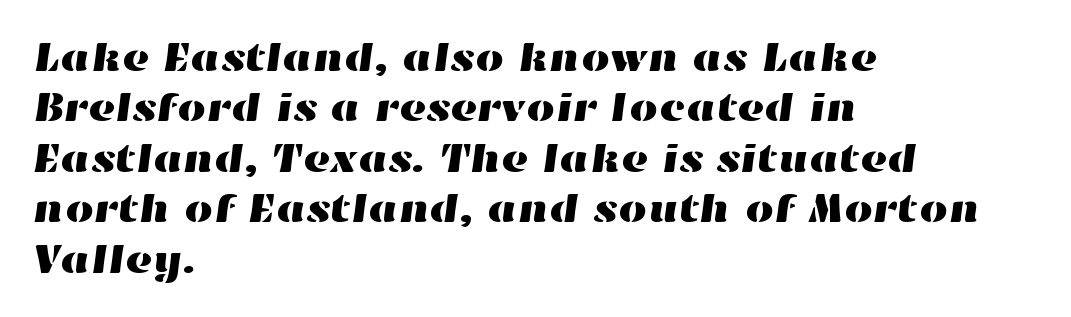
Q: Is the text underlined? A: No.
Q: How is the paragraph aligned? A: Left-aligned.
Q: Is the spacing between letters normal or unusually wide? A: Normal.
Q: Width (condensed, normal, or wide)? A: Wide.
Q: Stroke contrast? A: High.
Q: x-height? A: Medium.
Q: Monospaced? A: No.
